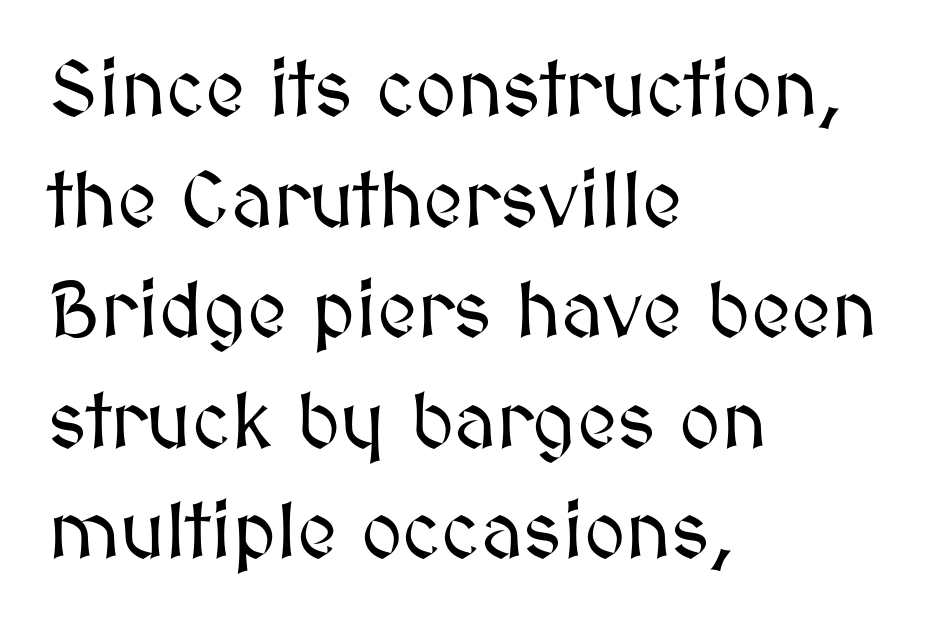
Q: Is the text italic (slanted)? A: No, it is upright.
Q: Is the text underlined? A: No.
Q: How is the paragraph aligned? A: Left-aligned.
Q: Is the spacing between letters normal or unusually wide? A: Normal.
Q: Is the spacing between lines tight, normal or loose? A: Normal.
Q: Width (condensed, normal, or wide)? A: Normal.
Q: Stroke contrast? A: Medium.
Q: x-height? A: Medium.
Q: Monospaced? A: No.
